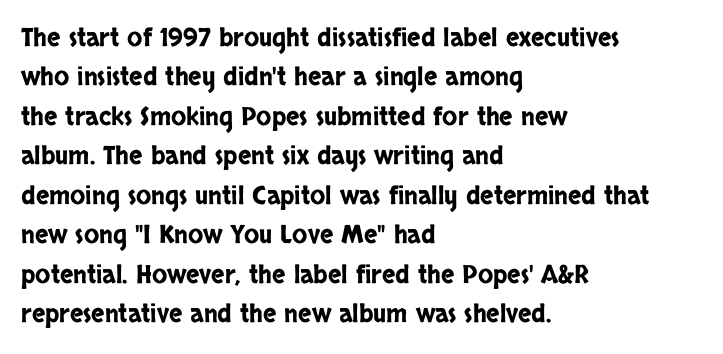
Q: Is the text italic (slanted)? A: No, it is upright.
Q: Is the text underlined? A: No.
Q: How is the paragraph aligned? A: Left-aligned.
Q: Is the spacing between letters normal or unusually wide? A: Normal.
Q: Is the spacing between lines tight, normal or loose? A: Normal.
